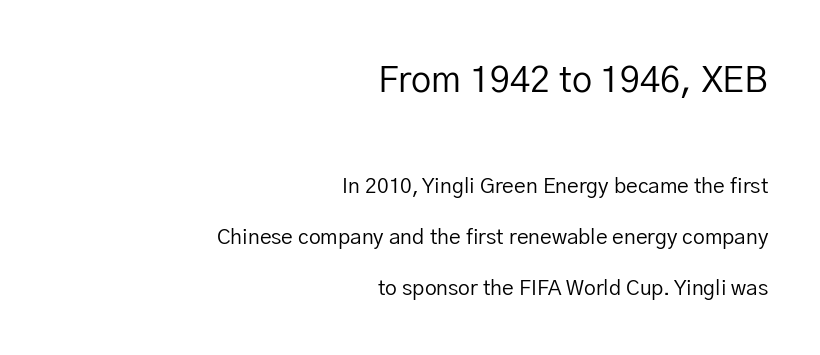
{"serif": "no", "italic": "no", "bold": "no", "weight": "regular", "width": "normal", "stroke_contrast": "low", "x_height": "medium", "monospaced": "no", "underline": "no", "align": "right", "line_spacing": "loose", "line_spacing_ratio": 2.44, "letter_spacing": "normal", "letter_spacing_em": 0.0, "larger_block": "first", "size_ratio": 1.71, "glyph_px": 36}
